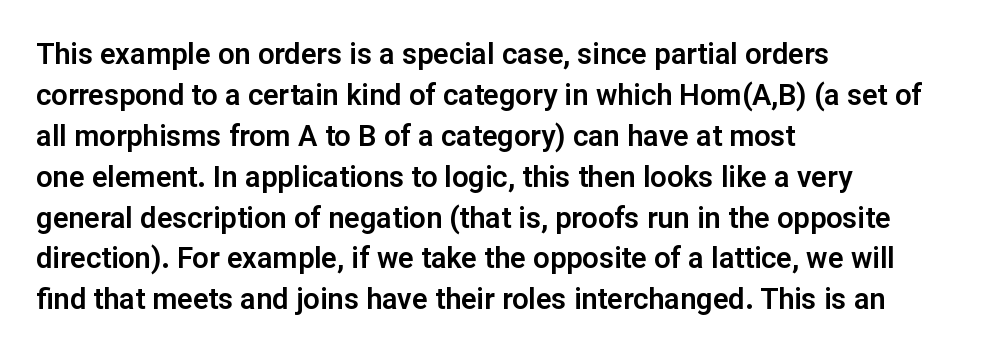
Q: Is the text italic (slanted)? A: No, it is upright.
Q: Is the typeface a serif or a sans-serif typeface? A: Sans-serif.
Q: Is the text underlined? A: No.
Q: How is the paragraph aligned? A: Left-aligned.
Q: Is the spacing between letters normal or unusually wide? A: Normal.
Q: Is the spacing between lines tight, normal or loose? A: Normal.
Q: Width (condensed, normal, or wide)? A: Normal.
Q: Stroke contrast? A: Low.
Q: x-height? A: Medium.
Q: Monospaced? A: No.
